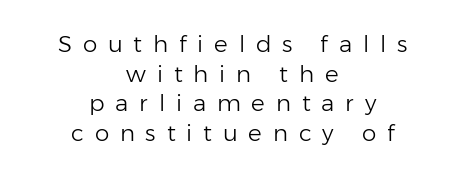
This sample uses an upright cut, with every glyph sitting square on the baseline. Line spacing here is normal. Centered paragraph, ragged on both sides. Stems here are at most as thick as an everyday book face. The specimen omits any rule beneath the text block's lines.
